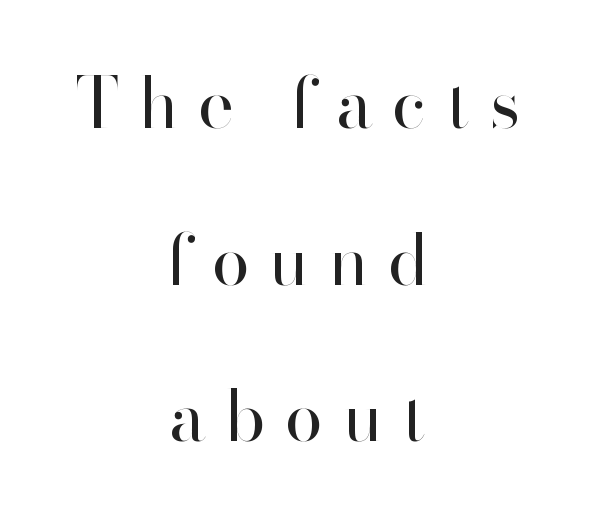
The image shows 69 px regular-weight sans-serif type, upright; set centered, loose line spacing (2.27x), unusually wide letter spacing (+0.28 em), not underlined; high stroke contrast and a small x-height.
